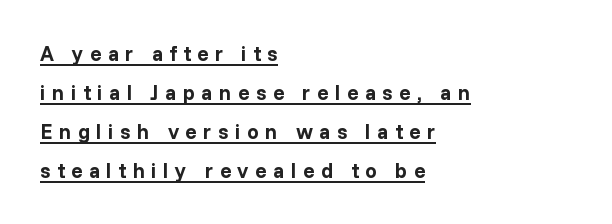
{"italic": "no", "bold": "yes", "underline": "yes", "align": "left", "line_spacing_ratio": 1.85, "letter_spacing": "wide", "letter_spacing_em": 0.31, "glyph_px": 21}
